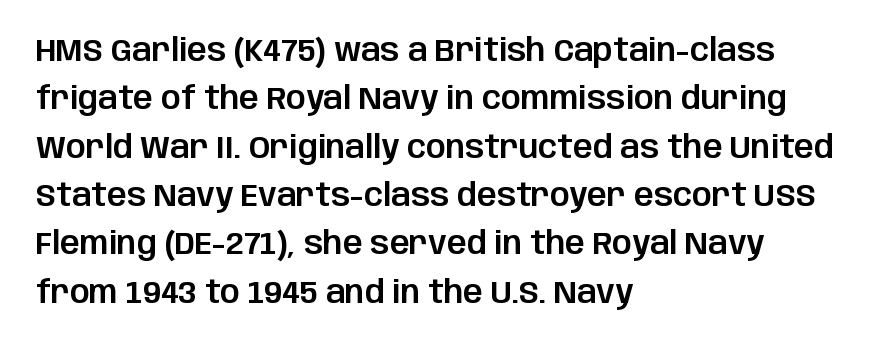
Default kerning and tracking; the words read as compact shapes. The font's upright variant was chosen for this text. This rendering features lettering with no underline. Varying glyph widths throughout — classic text-font behaviour. Does the leading feel generous? No, just average. Layout note: lines flush left.
